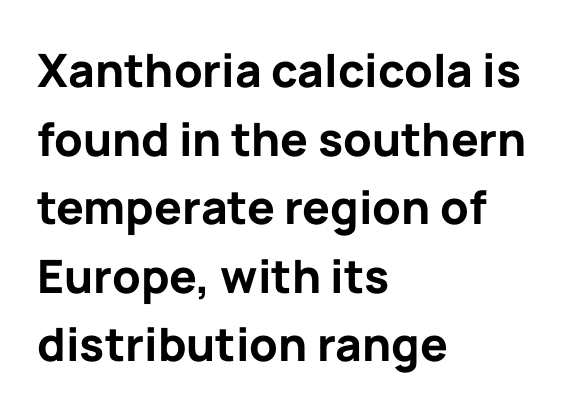
Rendered with straight, roman letterforms. Descenders hang freely into open space. Whoever set this chose a conventional vertical rhythm. On the weight axis this lands at bold, roughly 700. The text block is weighted toward the left margin, trailing off unevenly rightward. Varying glyph widths throughout — classic text-font behaviour.
